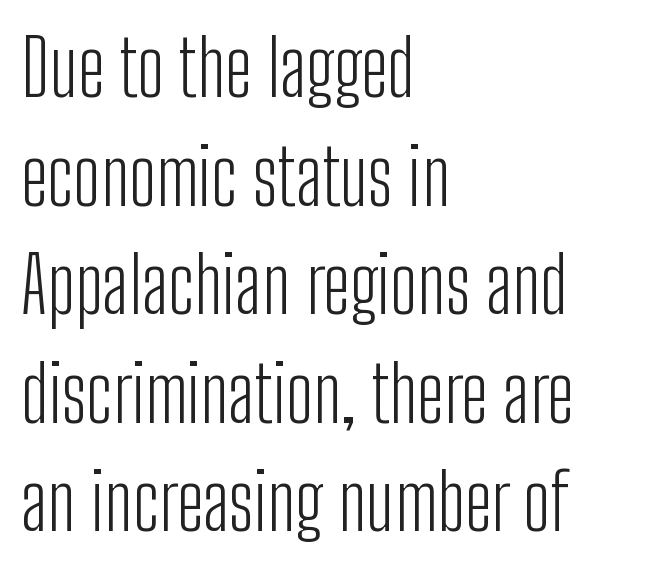
Q: Is the text bold? A: No.
Q: Is the text italic (slanted)? A: No, it is upright.
Q: Is the typeface a serif or a sans-serif typeface? A: Sans-serif.
Q: Is the text underlined? A: No.
Q: How is the paragraph aligned? A: Left-aligned.
Q: Is the spacing between letters normal or unusually wide? A: Normal.
Q: Is the spacing between lines tight, normal or loose? A: Normal.
Q: Width (condensed, normal, or wide)? A: Condensed.
Q: Stroke contrast? A: Low.
Q: x-height? A: Medium.
Q: Monospaced? A: No.
